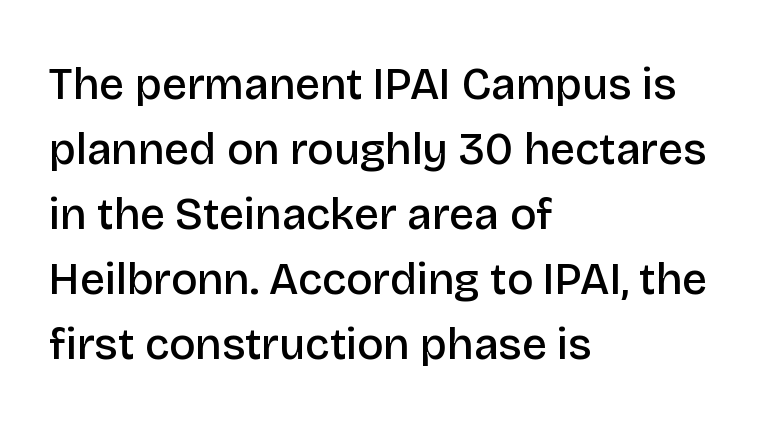
Q: Is the text bold? A: Semi-bold.
Q: Is the text italic (slanted)? A: No, it is upright.
Q: Is the typeface a serif or a sans-serif typeface? A: Sans-serif.
Q: Is the text underlined? A: No.
Q: How is the paragraph aligned? A: Left-aligned.
Q: Is the spacing between letters normal or unusually wide? A: Normal.
Q: Is the spacing between lines tight, normal or loose? A: Normal.
Q: Width (condensed, normal, or wide)? A: Normal.
Q: Stroke contrast? A: Low.
Q: x-height? A: Large.
Q: Monospaced? A: No.
